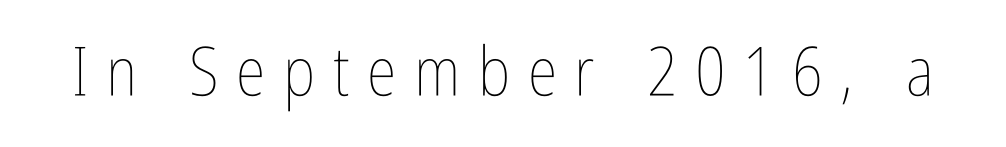
{"italic": "no", "bold": "no", "weight": "thin", "width": "condensed", "stroke_contrast": "low", "x_height": "medium", "monospaced": "no", "underline": "no", "letter_spacing": "wide", "letter_spacing_em": 0.26, "glyph_px": 68}
